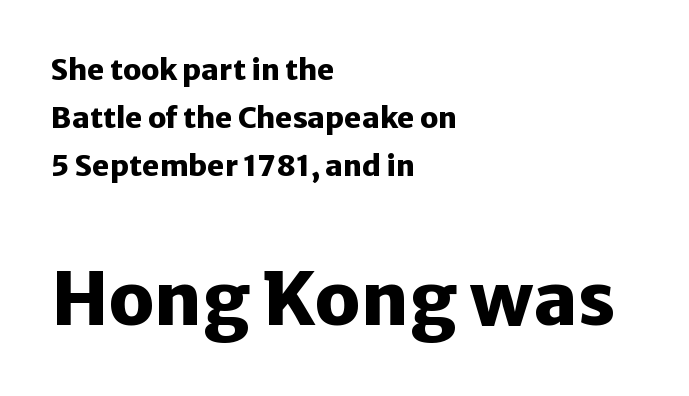
Q: Is the text bold? A: Yes.
Q: Is the text italic (slanted)? A: No, it is upright.
Q: Is the typeface a serif or a sans-serif typeface? A: Sans-serif.
Q: Is the text underlined? A: No.
Q: How is the paragraph aligned? A: Left-aligned.
Q: Is the spacing between letters normal or unusually wide? A: Normal.
Q: Is the spacing between lines tight, normal or loose? A: Normal.
Q: Which block of text is set in a larger size, the first (top) or the second (bottom)? A: The second (bottom) one.
Q: Width (condensed, normal, or wide)? A: Normal.
Q: Stroke contrast? A: Low.
Q: x-height? A: Medium.
Q: Monospaced? A: No.
